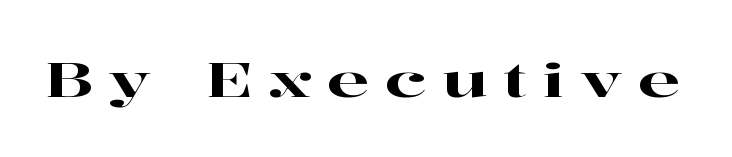
Anything drawn beneath the words? Only blank space. The type family on display is of the serif kind. Is this a fixed-width face? No — the glyphs have proportional, varying widths. This is the regular roman posture of the typeface. What stands out about the letter spacing? Its width — letters are far apart.
